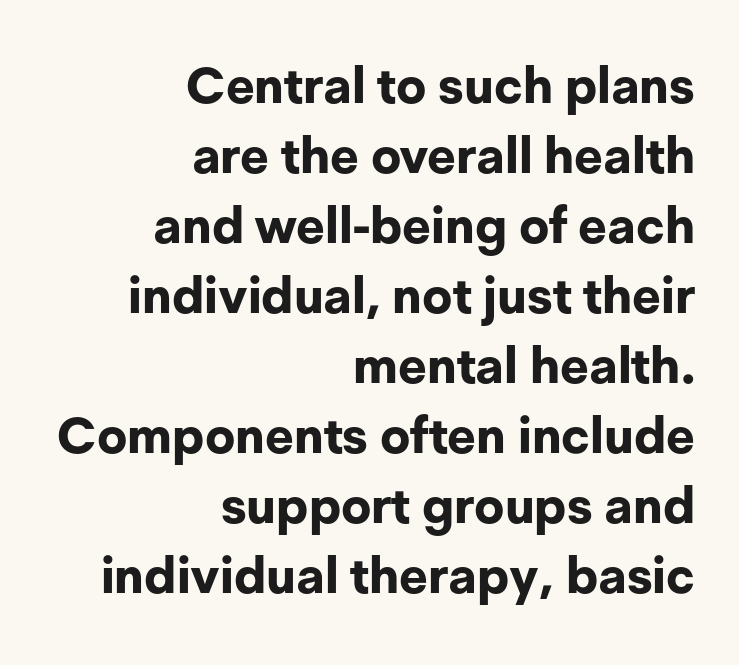
Q: Is the text bold? A: Yes.
Q: Is the text italic (slanted)? A: No, it is upright.
Q: Is the typeface a serif or a sans-serif typeface? A: Sans-serif.
Q: Is the text underlined? A: No.
Q: How is the paragraph aligned? A: Right-aligned.
Q: Is the spacing between letters normal or unusually wide? A: Normal.
Q: Is the spacing between lines tight, normal or loose? A: Normal.
Q: Width (condensed, normal, or wide)? A: Normal.
Q: Stroke contrast? A: Low.
Q: x-height? A: Medium.
Q: Monospaced? A: No.
